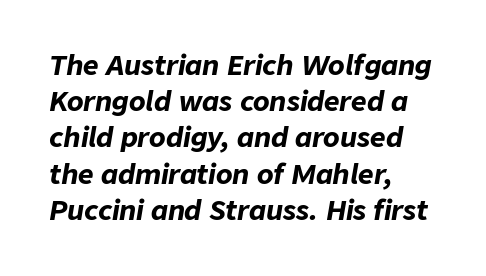
The setting favours the left margin, as ordinary paragraphs usually do. How are the letters spaced? Ordinarily, with no added tracking. Unmarked baselines from the first word to the last. Line spacing here is normal. It's the slanting kind of type.
